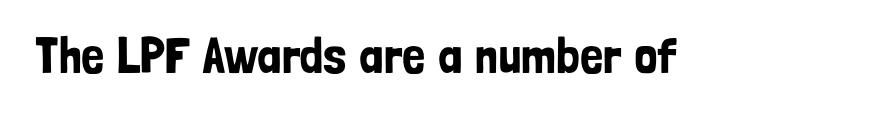
{"serif": "no", "italic": "no", "width": "condensed", "stroke_contrast": "low", "x_height": "medium", "monospaced": "no", "underline": "no", "letter_spacing": "normal", "letter_spacing_em": 0.0, "glyph_px": 51}
